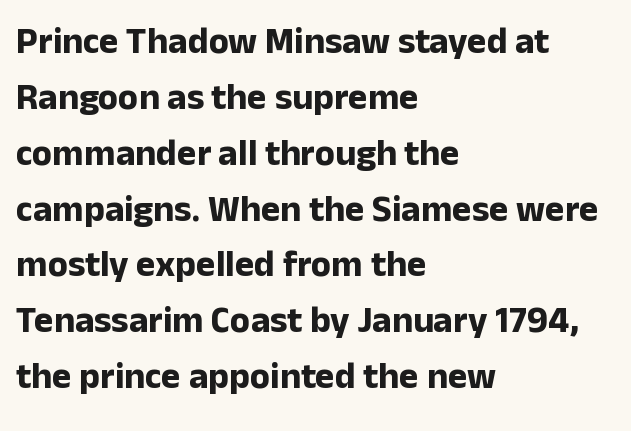
{"serif": "no", "italic": "no", "bold": "yes", "weight": "bold", "width": "normal", "stroke_contrast": "low", "x_height": "medium", "monospaced": "no", "underline": "no", "align": "left", "line_spacing": "normal", "line_spacing_ratio": 1.51, "letter_spacing": "normal", "letter_spacing_em": 0.0, "glyph_px": 37}
